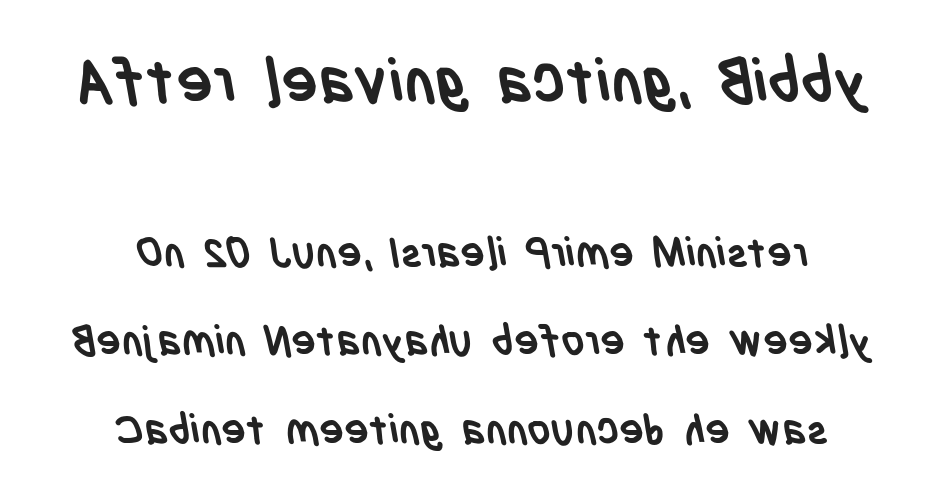
Q: Is the text bold? A: Yes.
Q: Is the typeface a serif or a sans-serif typeface? A: Sans-serif.
Q: Is the text underlined? A: No.
Q: How is the paragraph aligned? A: Centered.
Q: Is the spacing between letters normal or unusually wide? A: Normal.
Q: Is the spacing between lines tight, normal or loose? A: Loose.
Q: Which block of text is set in a larger size, the first (top) or the second (bottom)? A: The first (top) one.
Q: Width (condensed, normal, or wide)? A: Condensed.
Q: Stroke contrast? A: Low.
Q: x-height? A: Large.
Q: Monospaced? A: No.
